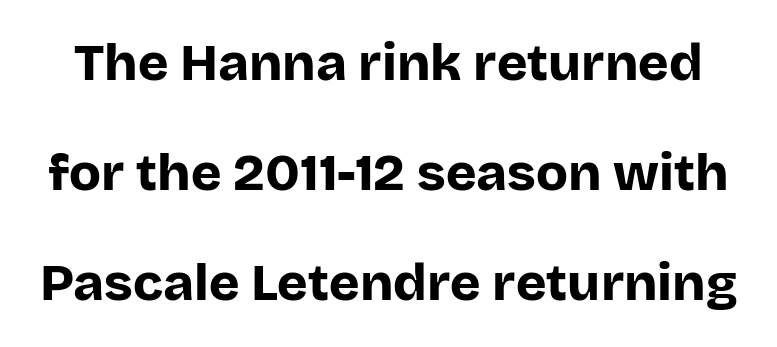
The lettering holds an erect, upright posture throughout. These lines carry a lot of weight — the face is fully bold. Only glyphs here, with clear space below each row. Looks like regular typesetting: each glyph gets only the width it needs.
